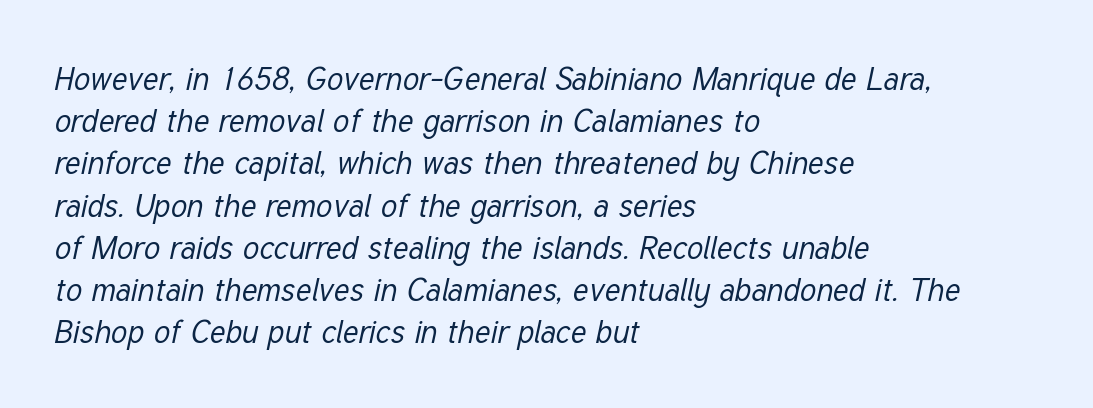
The image shows 32 px regular-weight, condensed type, italic (leaning right); set left-aligned, normal line spacing (1.32x), normal letter spacing, not underlined; low stroke contrast and a medium x-height.
